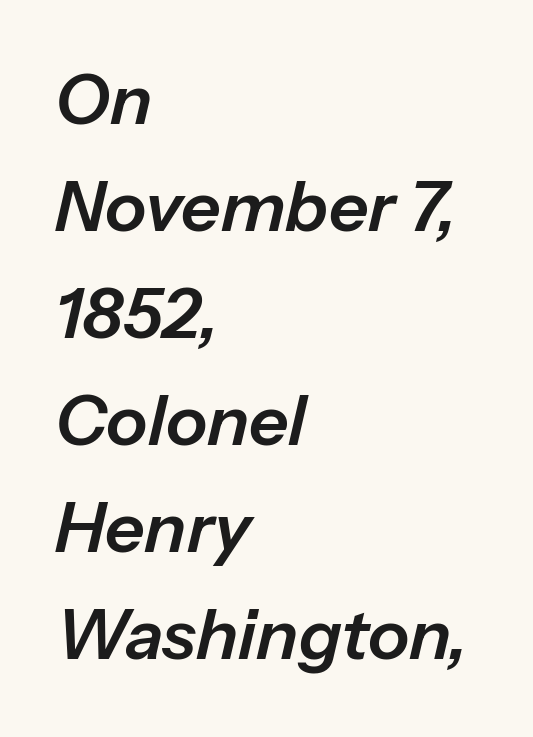
The image shows 69 px text type, italic (leaning right); set left-aligned, normal line spacing (1.55x), normal letter spacing, not underlined; low stroke contrast and a medium x-height.
